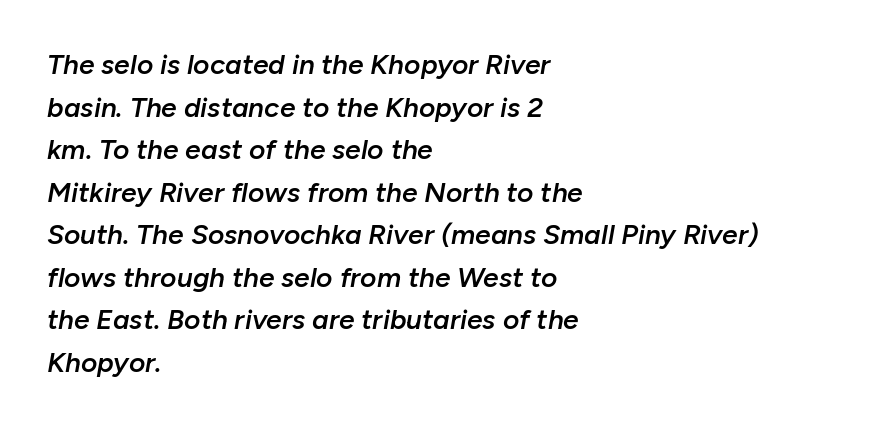
The rendering uses natural spacing where letterforms have individual widths. The letters sit at their default tracking, neither squeezed nor spread. Emphasis-style slanted type is in use. The line-height multiplier appears to be the usual default. Weight check: semibold — heavier than regular, not quite bold. Compared with a centered layout, this one pins lines to the left instead.
